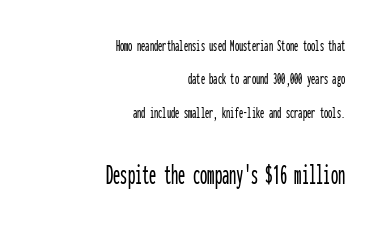
Q: Is the text italic (slanted)? A: No, it is upright.
Q: Is the typeface a serif or a sans-serif typeface? A: Sans-serif.
Q: Is the text underlined? A: No.
Q: How is the paragraph aligned? A: Right-aligned.
Q: Is the spacing between letters normal or unusually wide? A: Normal.
Q: Is the spacing between lines tight, normal or loose? A: Loose.
Q: Which block of text is set in a larger size, the first (top) or the second (bottom)? A: The second (bottom) one.
Q: Width (condensed, normal, or wide)? A: Condensed.
Q: Stroke contrast? A: Low.
Q: x-height? A: Medium.
Q: Monospaced? A: Yes.
